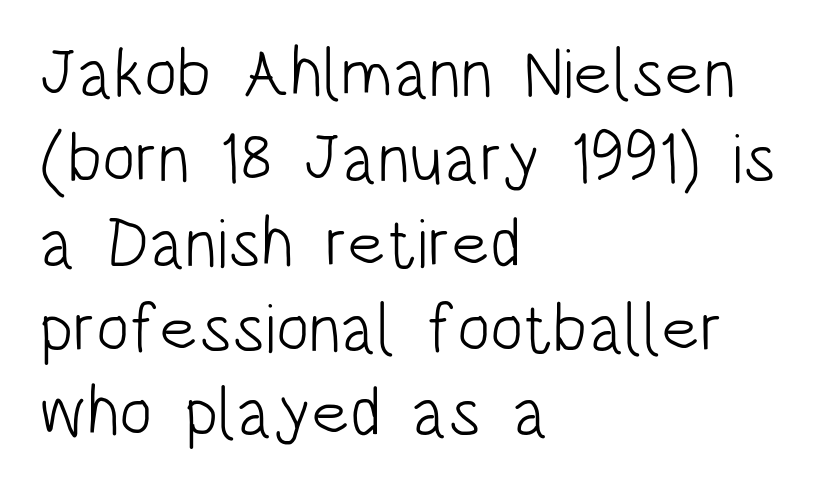
Looks like regular typesetting: each glyph gets only the width it needs. Line starts are locked; line ends wander. If you drew a line through each stem, it would be perfectly vertical. There is no visible air inserted between adjacent glyphs. No letter is thick-stroked: the sample isn't bold. Plain, unruled lines of type.
